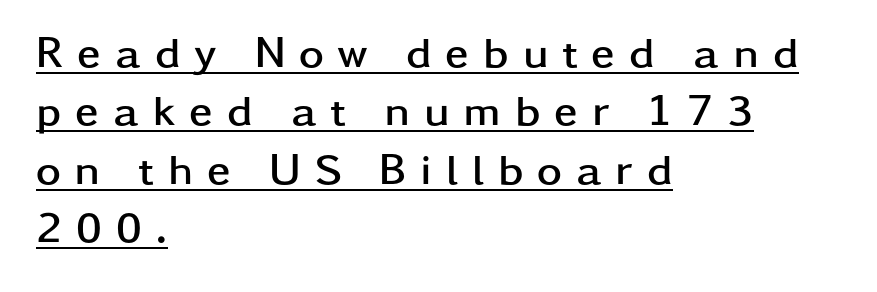
Q: Is the text bold? A: Yes.
Q: Is the text italic (slanted)? A: No, it is upright.
Q: Is the typeface a serif or a sans-serif typeface? A: Sans-serif.
Q: Is the text underlined? A: Yes.
Q: How is the paragraph aligned? A: Left-aligned.
Q: Is the spacing between letters normal or unusually wide? A: Unusually wide.
Q: Is the spacing between lines tight, normal or loose? A: Normal.
Q: Width (condensed, normal, or wide)? A: Wide.
Q: Stroke contrast? A: Low.
Q: x-height? A: Medium.
Q: Monospaced? A: No.
